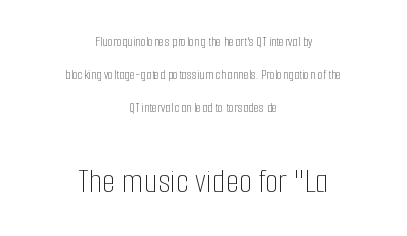
This reads as an unemphasized weight, regular at the heaviest. Glance below the letters and you will spot only blank space. Quick note: not italic, upright. Varying glyph widths throughout — classic text-font behaviour. Baseline-to-baseline distance is far greater than the letter height.
